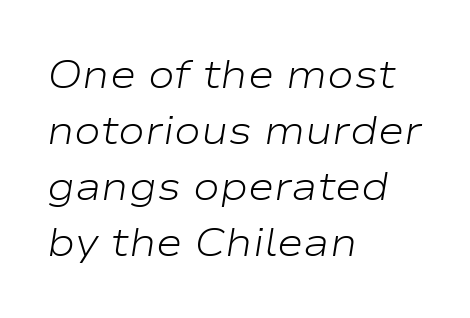
The image shows 40 px light, wide type, italic (leaning right); set left-aligned, normal line spacing (1.4x), normal letter spacing, not underlined; low stroke contrast and a medium x-height.
